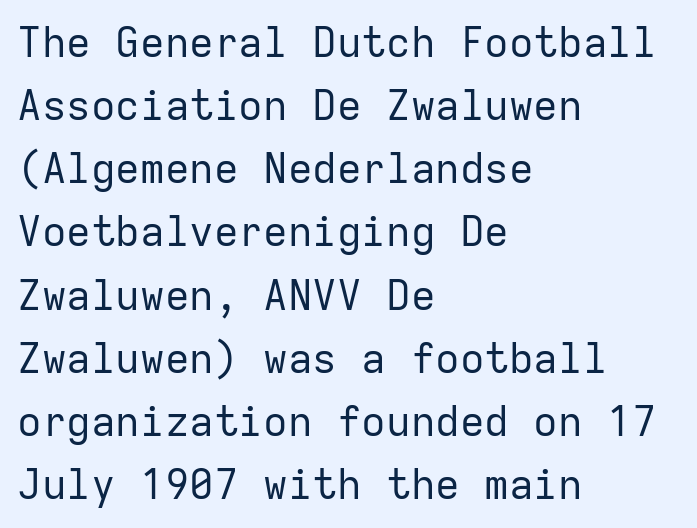
Glyph-to-glyph distance matches everyday printed text. Is this a sans? Yes — the strokes have no serifs. Leading matches the norm, producing a regular column. The face used here is monospaced, like something from a code editor. Casual observation: everything's shoved over to the left.
